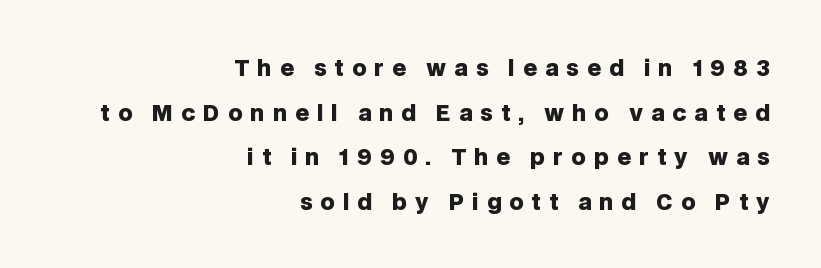
Q: Is the text bold? A: Yes.
Q: Is the text italic (slanted)? A: No, it is upright.
Q: Is the text underlined? A: No.
Q: How is the paragraph aligned? A: Right-aligned.
Q: Is the spacing between letters normal or unusually wide? A: Unusually wide.
Q: Is the spacing between lines tight, normal or loose? A: Loose.
